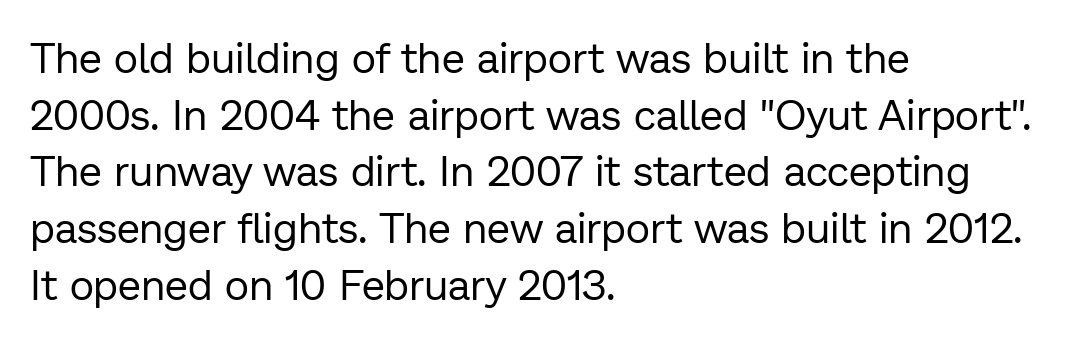
The image shows 42 px regular-weight sans-serif type, upright; set left-aligned, normal line spacing (1.35x), normal letter spacing, not underlined; low stroke contrast and a medium x-height.
